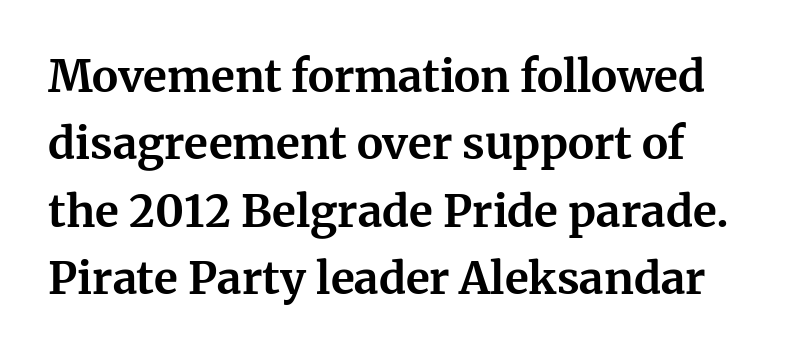
Q: Is the text bold? A: Yes.
Q: Is the text italic (slanted)? A: No, it is upright.
Q: Is the typeface a serif or a sans-serif typeface? A: Serif.
Q: Is the text underlined? A: No.
Q: Is the spacing between letters normal or unusually wide? A: Normal.
Q: Is the spacing between lines tight, normal or loose? A: Normal.
Q: Width (condensed, normal, or wide)? A: Normal.
Q: Stroke contrast? A: Medium.
Q: x-height? A: Medium.
Q: Monospaced? A: No.
